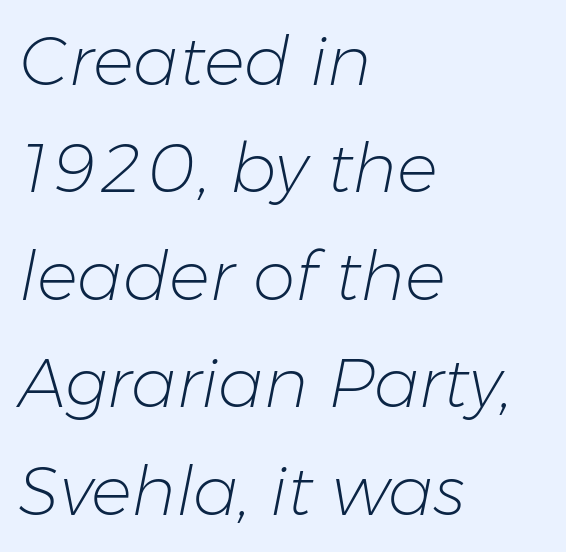
The typesetting does not lean heavy: it is not bold. Line spacing here is normal. Tall strokes in this sample are angled rather than plumb. Each letter keeps its own natural width here, so spacing adapts to shape. This rendering uses left alignment, leaving the right contour irregular. The face used here is rendered with its standard letterfit.
